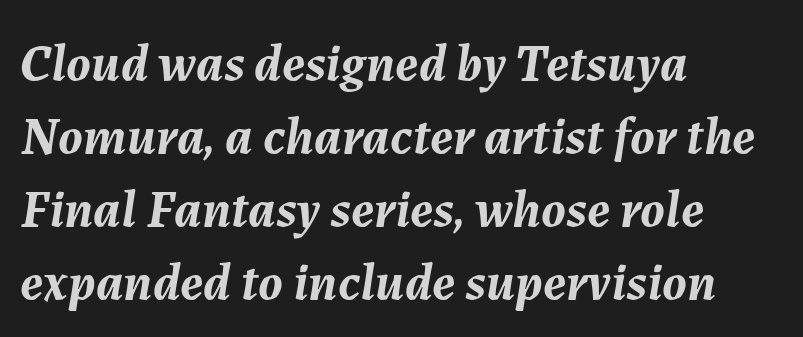
{"italic": "yes", "lean": "right", "slant_degrees": 7, "bold": "yes", "weight": "semibold", "width": "normal", "stroke_contrast": "medium", "x_height": "medium", "monospaced": "no", "underline": "no", "align": "left", "line_spacing": "normal", "line_spacing_ratio": 1.38, "letter_spacing": "normal", "letter_spacing_em": 0.0, "glyph_px": 53}
